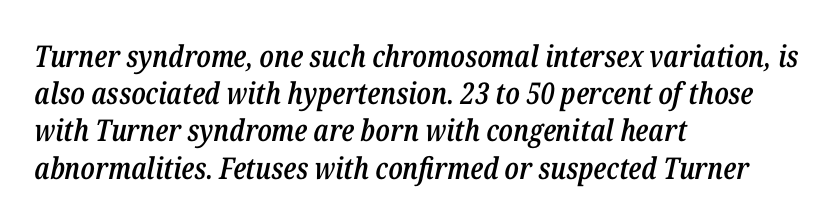
The image shows 30 px semibold, condensed type, italic (leaning right); set left-aligned, line spacing 1.24x, normal letter spacing, not underlined; low stroke contrast and a medium x-height.
